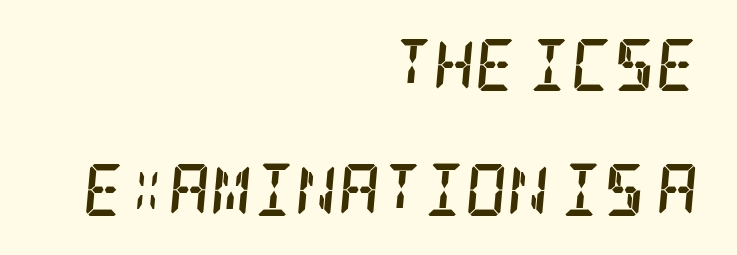
Q: Is the text bold? A: Yes.
Q: Is the text italic (slanted)? A: Yes, it leans right by about 5 degrees.
Q: Is the typeface a serif or a sans-serif typeface? A: Serif.
Q: Is the text underlined? A: No.
Q: How is the paragraph aligned? A: Right-aligned.
Q: Is the spacing between letters normal or unusually wide? A: Normal.
Q: Is the spacing between lines tight, normal or loose? A: Loose.
Q: Width (condensed, normal, or wide)? A: Condensed.
Q: Stroke contrast? A: Low.
Q: x-height? A: Large.
